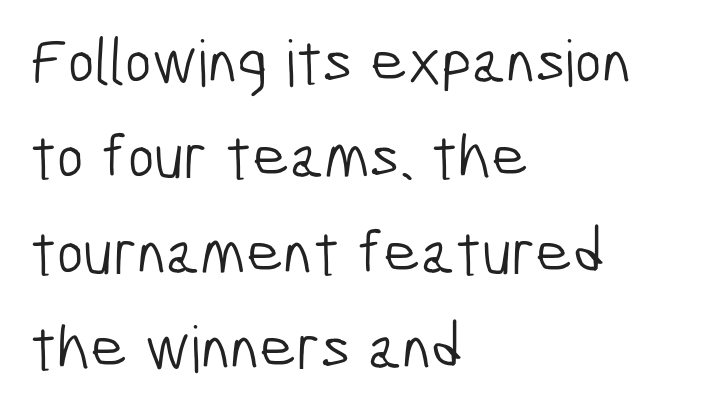
Q: Is the text bold? A: No.
Q: Is the typeface a serif or a sans-serif typeface? A: Sans-serif.
Q: Is the text underlined? A: No.
Q: How is the paragraph aligned? A: Left-aligned.
Q: Is the spacing between letters normal or unusually wide? A: Normal.
Q: Is the spacing between lines tight, normal or loose? A: Normal.
Q: Width (condensed, normal, or wide)? A: Condensed.
Q: Stroke contrast? A: Low.
Q: x-height? A: Medium.
Q: Monospaced? A: No.
